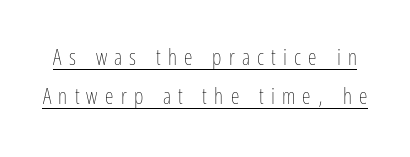
The strokes carry an ordinary text weight at most. Someone cranked the tracking dial way up on this one. When letters stand straight like this, we call the style roman or upright. This is underlined copy, the kind a proofreader might mark for attention.
